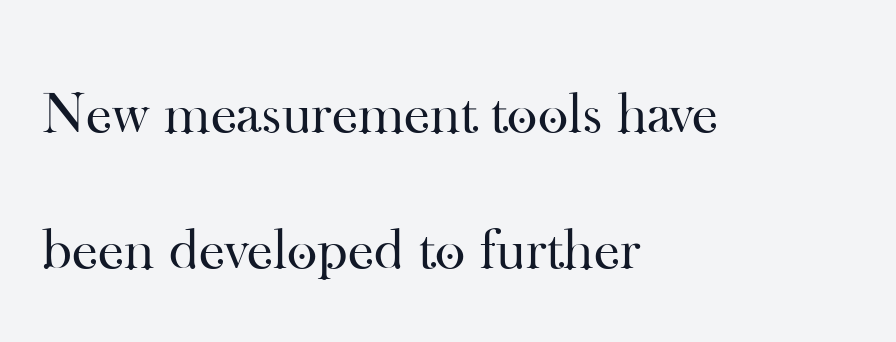
Here the designer chose a conventional face with non-uniform glyph widths. Plain, unruled lines of type. I'd call this a serif setting — the letters wear small feet. Regarding leading, the lines here are spaced well apart.
